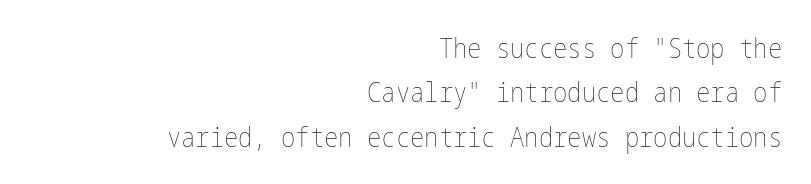
The image shows 27 px text type, upright; set right-aligned, normal line spacing (1.64x), normal letter spacing, not underlined.
